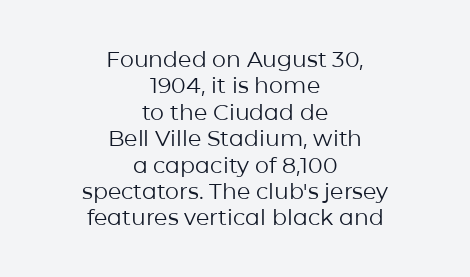
{"italic": "no", "bold": "no", "underline": "no", "align": "center", "line_spacing_ratio": 1.2, "letter_spacing": "normal", "letter_spacing_em": 0.0, "glyph_px": 22}
